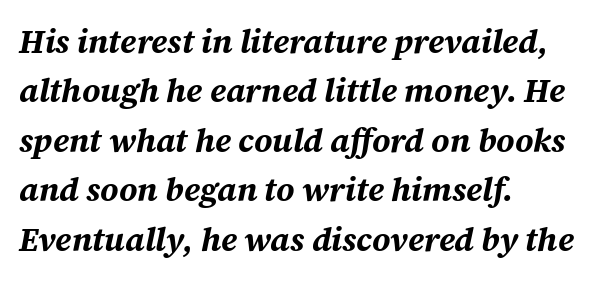
The image shows 33 px bold type, italic (leaning right); set left-aligned, normal line spacing (1.5x), normal letter spacing, not underlined; medium stroke contrast and a medium x-height.
